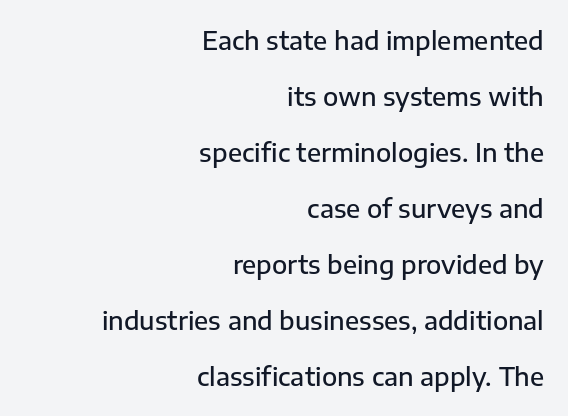
The image shows 25 px text type, upright; set right-aligned, loose line spacing (2.24x), normal letter spacing, not underlined.
